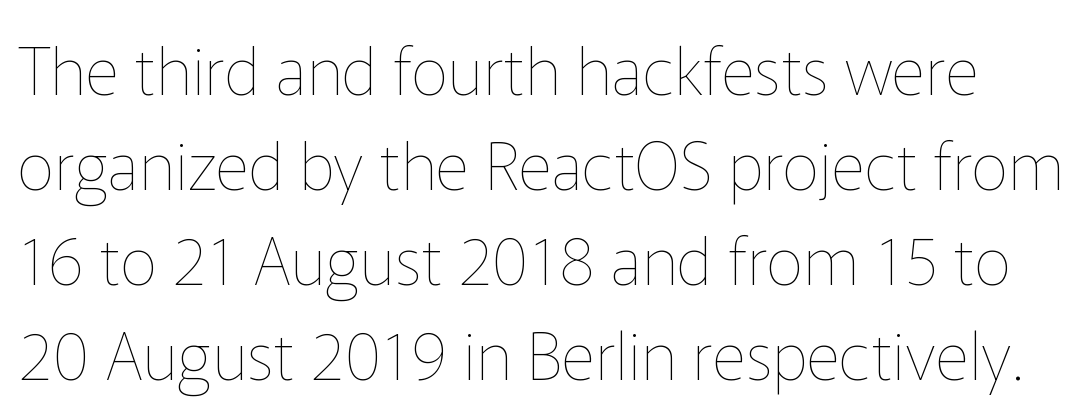
The image shows 66 px thin type, upright; set normal line spacing (1.44x), normal letter spacing, not underlined; low stroke contrast and a medium x-height.
